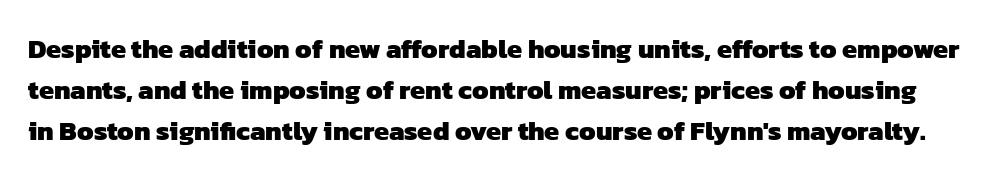
{"bold": "yes", "underline": "no", "line_spacing": "normal", "line_spacing_ratio": 1.52, "letter_spacing": "normal", "letter_spacing_em": 0.0, "glyph_px": 27}
